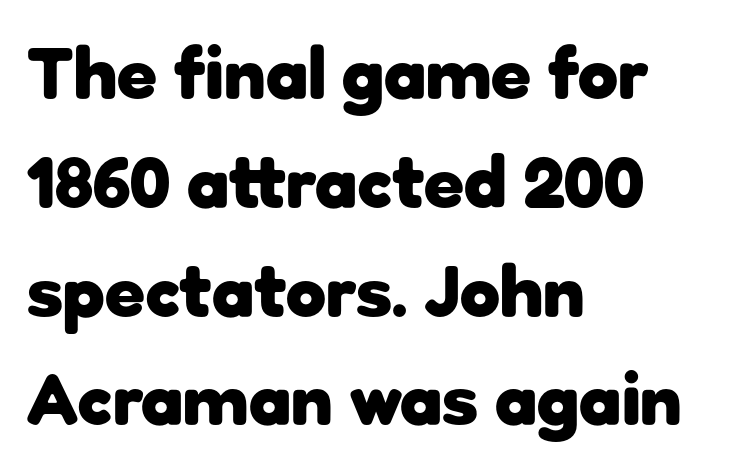
The image shows 73 px heavy sans-serif type, upright; set left-aligned, normal line spacing (1.49x), normal letter spacing, not underlined; low stroke contrast and a medium x-height.
